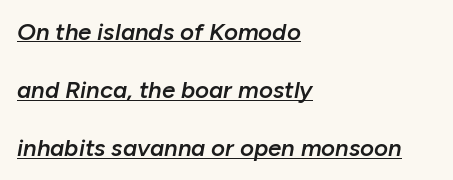
You can tell it's italic because the verticals aren't actually vertical. Notice how a bar underscores the lettering throughout. Vertically, the passage feels expansive, rows floating well apart. Nobody touched the tracking dial on this one. Is the block centered? No — it sits flush against the left margin. Slightly chunky letters — semibold, I'd say, not full bold.
